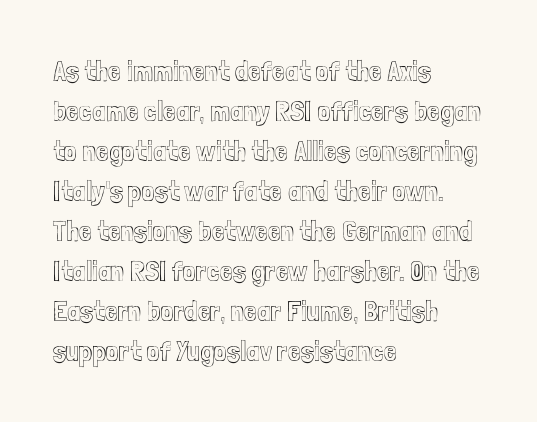
{"italic": "no", "width": "condensed", "x_height": "medium", "monospaced": "no", "underline": "no", "align": "left", "line_spacing": "normal", "line_spacing_ratio": 1.38, "letter_spacing": "normal", "letter_spacing_em": 0.0, "glyph_px": 29}
